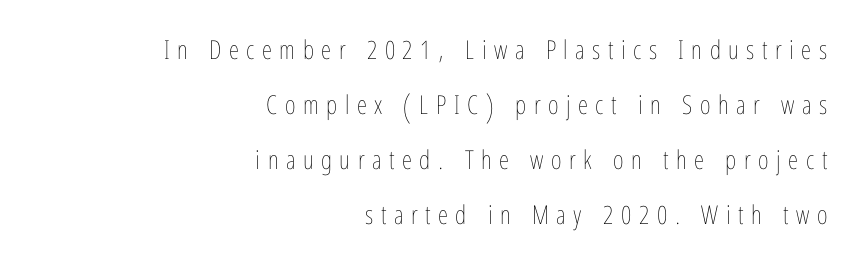
The image shows 26 px text type, upright; set right-aligned, loose line spacing (2.11x), unusually wide letter spacing (+0.29 em), not underlined.
